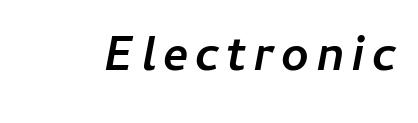
Q: Is the text bold? A: Yes.
Q: Is the text italic (slanted)? A: Yes, it leans right by about 11 degrees.
Q: Is the text underlined? A: No.
Q: Width (condensed, normal, or wide)? A: Normal.
Q: Stroke contrast? A: Low.
Q: x-height? A: Medium.
Q: Monospaced? A: No.
